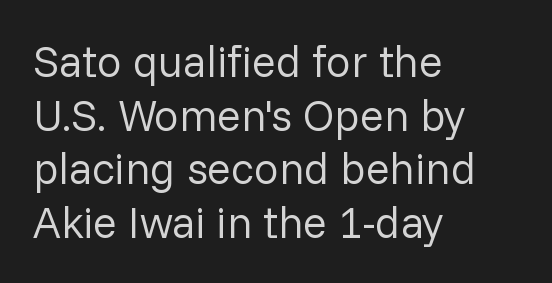
{"serif": "no", "italic": "no", "bold": "no", "weight": "regular", "width": "normal", "stroke_contrast": "low", "x_height": "medium", "monospaced": "no", "underline": "no", "align": "left", "line_spacing_ratio": 1.22, "letter_spacing": "normal", "letter_spacing_em": 0.0, "glyph_px": 44}
